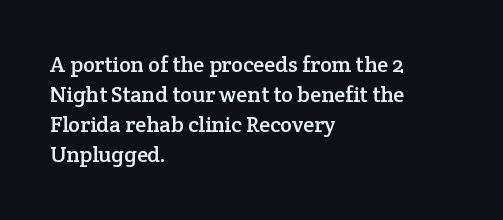
{"italic": "no", "underline": "no", "align": "left", "line_spacing": "normal", "line_spacing_ratio": 1.37, "letter_spacing": "normal", "letter_spacing_em": 0.0, "glyph_px": 22}
